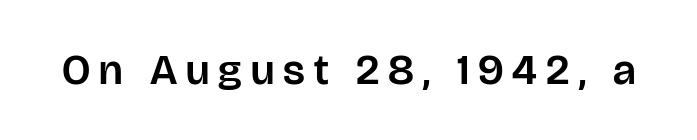
{"serif": "no", "italic": "no", "width": "normal", "stroke_contrast": "low", "x_height": "large", "monospaced": "no", "underline": "no", "letter_spacing": "wide", "letter_spacing_em": 0.21, "glyph_px": 43}
